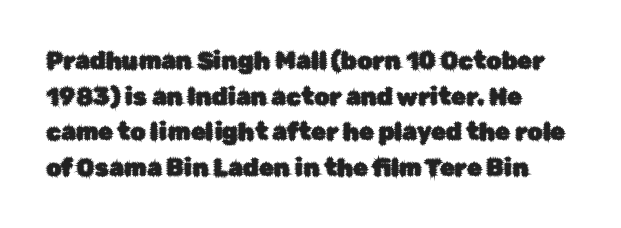
The image shows 24 px text type, upright; set normal line spacing (1.48x), normal letter spacing, not underlined.
